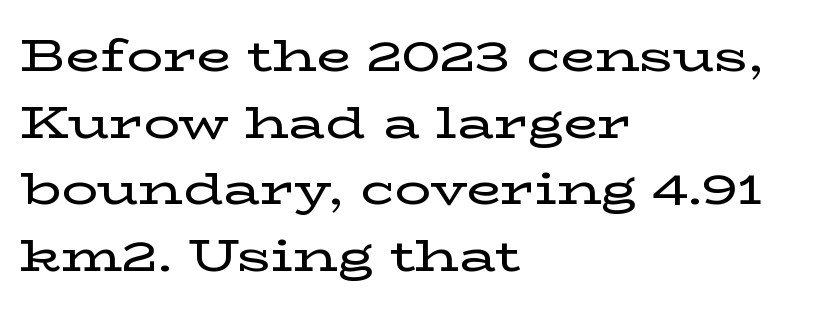
Q: Is the text italic (slanted)? A: No, it is upright.
Q: Is the typeface a serif or a sans-serif typeface? A: Serif.
Q: Is the text underlined? A: No.
Q: How is the paragraph aligned? A: Left-aligned.
Q: Is the spacing between letters normal or unusually wide? A: Normal.
Q: Is the spacing between lines tight, normal or loose? A: Normal.
Q: Width (condensed, normal, or wide)? A: Wide.
Q: Stroke contrast? A: Low.
Q: x-height? A: Medium.
Q: Monospaced? A: No.
